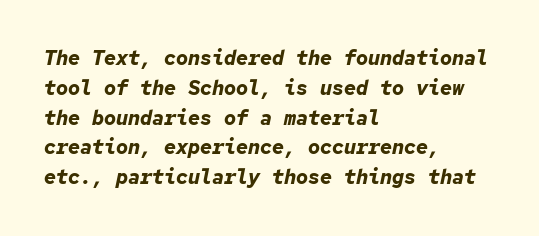
Q: Is the text bold? A: Yes.
Q: Is the text italic (slanted)? A: Yes, it leans right by about 12 degrees.
Q: Is the text underlined? A: No.
Q: How is the paragraph aligned? A: Left-aligned.
Q: Is the spacing between letters normal or unusually wide? A: Normal.
Q: Is the spacing between lines tight, normal or loose? A: Normal.
